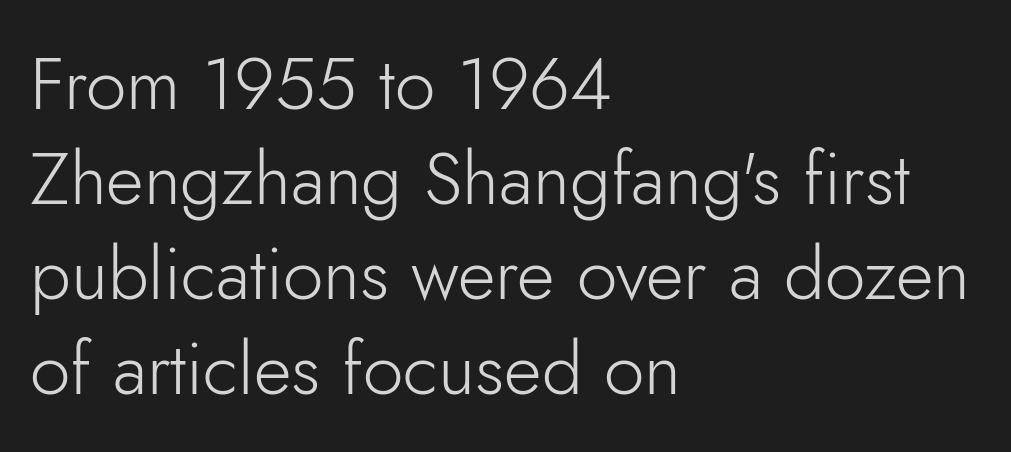
Type without underlining. The text was rendered using a sans face with plain stroke endings. Short note: letters normally spaced. Each letter keeps its own natural width here, so spacing adapts to shape. Ink coverage per letter is moderate at most.
